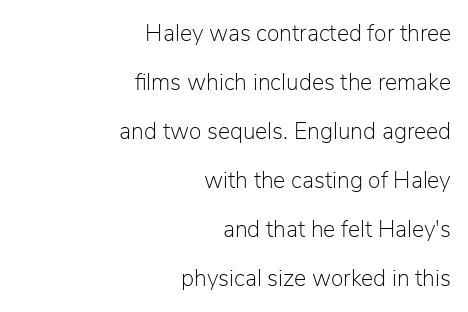
Q: Is the text bold? A: No.
Q: Is the text italic (slanted)? A: No, it is upright.
Q: Is the text underlined? A: No.
Q: How is the paragraph aligned? A: Right-aligned.
Q: Is the spacing between letters normal or unusually wide? A: Normal.
Q: Is the spacing between lines tight, normal or loose? A: Loose.
